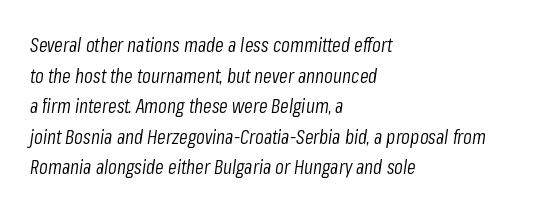
Q: Is the text bold? A: No.
Q: Is the text italic (slanted)? A: Yes, it leans right by about 8 degrees.
Q: Is the text underlined? A: No.
Q: How is the paragraph aligned? A: Left-aligned.
Q: Is the spacing between letters normal or unusually wide? A: Normal.
Q: Is the spacing between lines tight, normal or loose? A: Normal.
